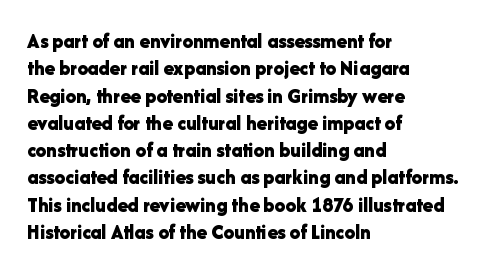
The image shows 21 px bold type, upright; set left-aligned, normal line spacing (1.3x), normal letter spacing, not underlined.
